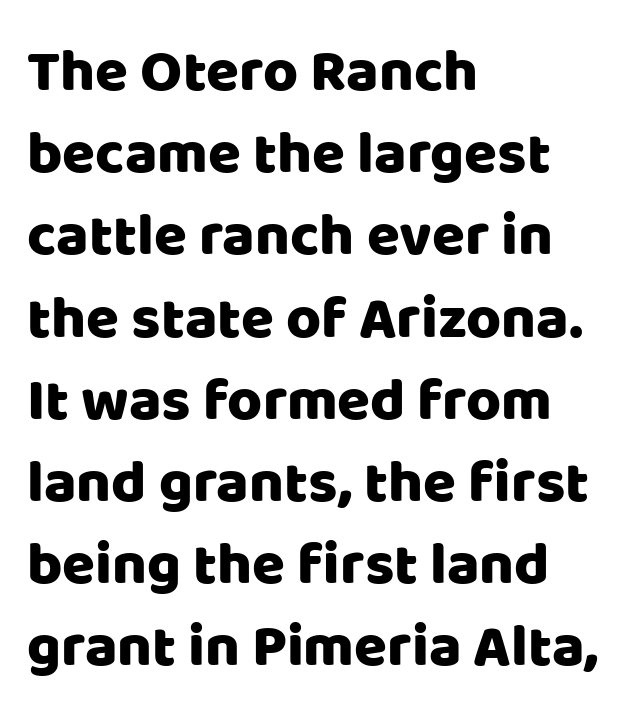
The image shows 60 px sans-serif type, upright; set left-aligned, normal line spacing (1.37x), normal letter spacing, not underlined; low stroke contrast and a large x-height.
